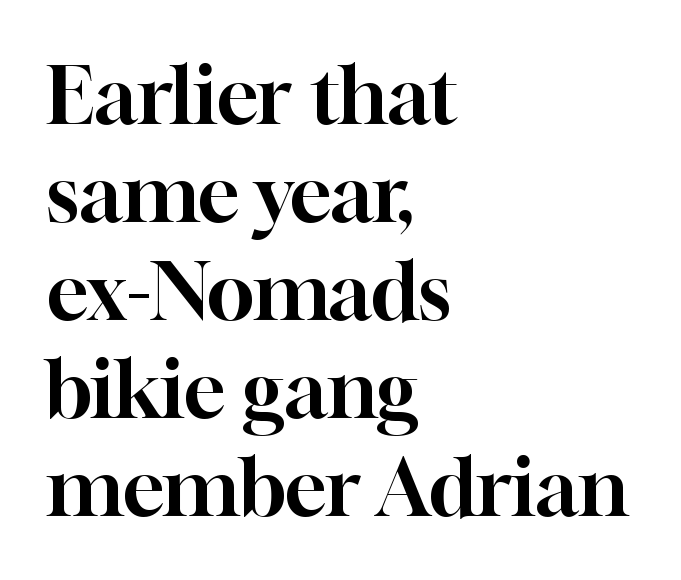
I'd call this a serif setting — the letters wear small feet. Any mark beneath the type? The region is blank. Visually the block forms a straight wall on the left and a jagged coastline on the right. Standard letterfit; no display-style spreading of the glyphs.
